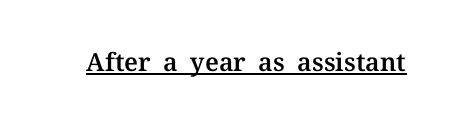
You can tell it's not italic because the verticals are truly vertical. Honestly, the letter spacing is just normal — you wouldn't notice it. Students, observe the line beneath the letters — that is underlining.
